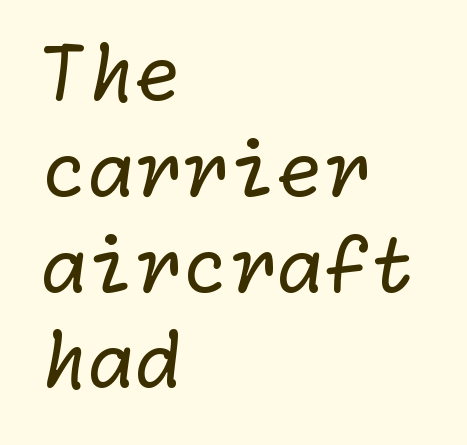
Q: Is the text bold? A: No.
Q: Is the typeface a serif or a sans-serif typeface? A: Sans-serif.
Q: Is the text underlined? A: No.
Q: How is the paragraph aligned? A: Left-aligned.
Q: Is the spacing between letters normal or unusually wide? A: Normal.
Q: Is the spacing between lines tight, normal or loose? A: Normal.
Q: Width (condensed, normal, or wide)? A: Normal.
Q: Stroke contrast? A: Low.
Q: x-height? A: Medium.
